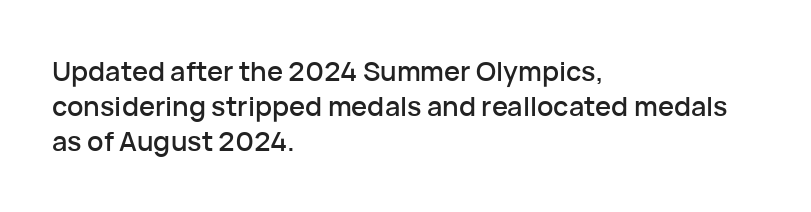
{"italic": "no", "underline": "no", "align": "left", "line_spacing": "normal", "line_spacing_ratio": 1.29, "letter_spacing": "normal", "letter_spacing_em": 0.0, "glyph_px": 27}
